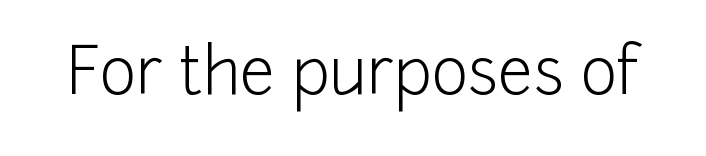
The image shows 63 px light sans-serif type, upright; set normal letter spacing, not underlined; low stroke contrast and a medium x-height.
